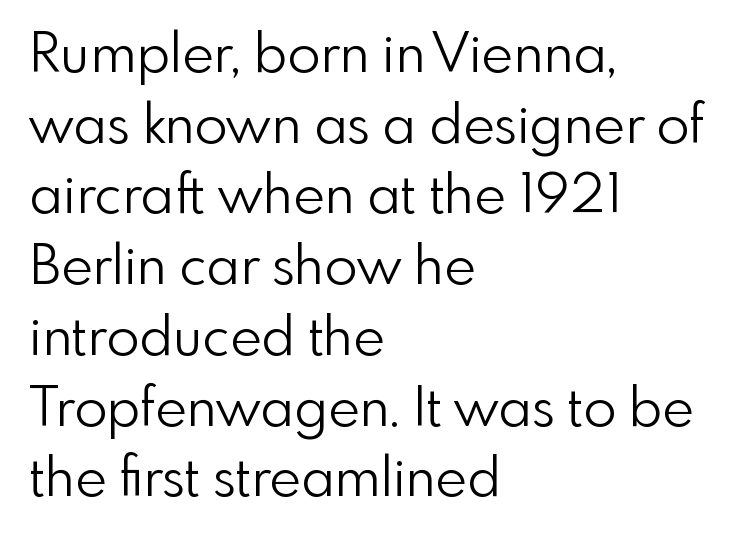
The image shows 54 px light sans-serif type, upright; set left-aligned, normal line spacing (1.31x), normal letter spacing, not underlined; low stroke contrast and a small x-height.
